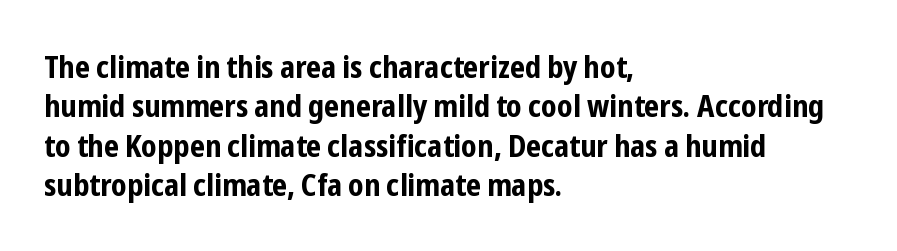
{"serif": "no", "italic": "no", "bold": "yes", "weight": "bold", "width": "condensed", "stroke_contrast": "low", "x_height": "medium", "monospaced": "no", "underline": "no", "align": "left", "line_spacing": "normal", "line_spacing_ratio": 1.27, "letter_spacing": "normal", "letter_spacing_em": 0.0, "glyph_px": 31}
